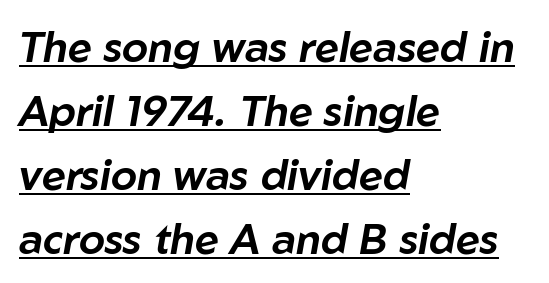
{"italic": "yes", "lean": "right", "slant_degrees": 10, "width": "normal", "stroke_contrast": "low", "x_height": "medium", "monospaced": "no", "underline": "yes", "align": "left", "line_spacing": "normal", "line_spacing_ratio": 1.52, "letter_spacing": "normal", "letter_spacing_em": 0.0, "glyph_px": 42}
